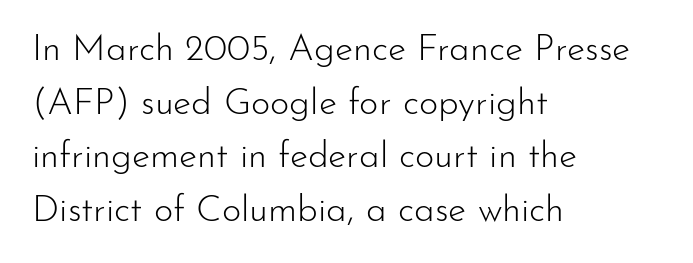
The designer left line spacing at the default. Is the type heavy? It reads as light-to-regular instead. A bare baseline throughout the passage. Each word holds together tightly as a unit, with standard inter-letter gaps.
